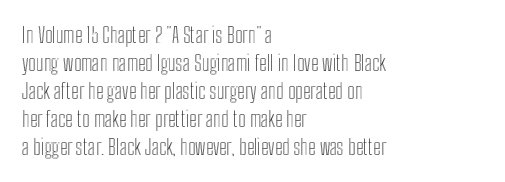
Q: Is the text italic (slanted)? A: No, it is upright.
Q: Is the text underlined? A: No.
Q: How is the paragraph aligned? A: Left-aligned.
Q: Is the spacing between letters normal or unusually wide? A: Normal.
Q: Is the spacing between lines tight, normal or loose? A: Normal.
